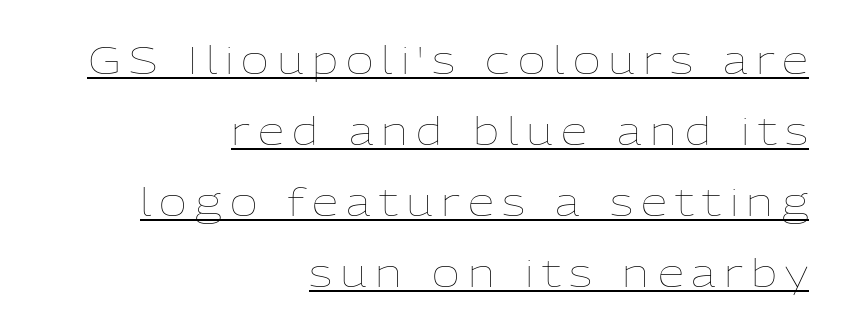
The lines are quadded right. Each letter keeps its own natural width here, so spacing adapts to shape. A typesetter would mark this as roman, not italic. Does extra space separate the letters? Yes, quite a lot of it. No letter is thick-stroked: the sample isn't bold.
